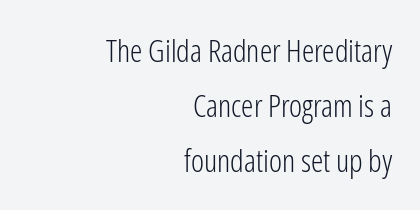
{"serif": "no", "italic": "no", "bold": "no", "weight": "light", "width": "condensed", "stroke_contrast": "low", "x_height": "medium", "monospaced": "no", "underline": "no", "align": "right", "line_spacing_ratio": 1.77, "letter_spacing": "normal", "letter_spacing_em": 0.0, "glyph_px": 31}
